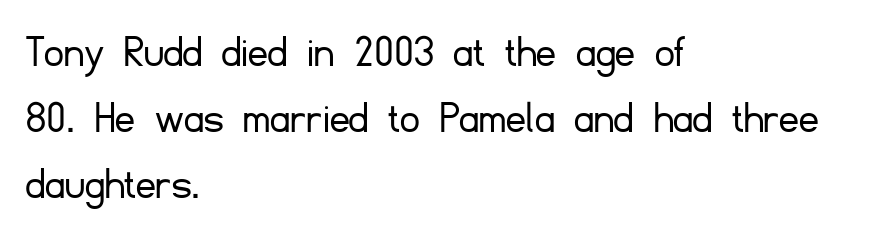
Stems and bowls with no extra thickness — not bold. The block of text has a typical density, with ordinary space between rows. I'd call this a sans setting — the letters go barefoot. The lettering holds an erect, upright posture throughout.
